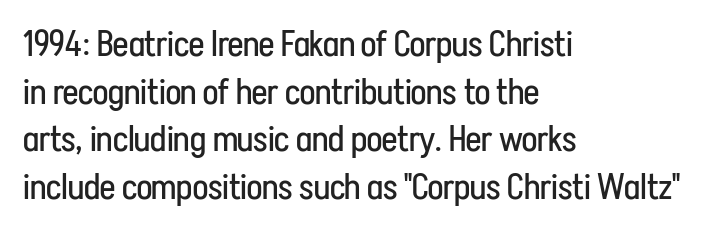
The image shows 36 px regular-weight, condensed sans-serif type, upright; set left-aligned, normal line spacing (1.32x), normal letter spacing, not underlined; low stroke contrast and a medium x-height.
